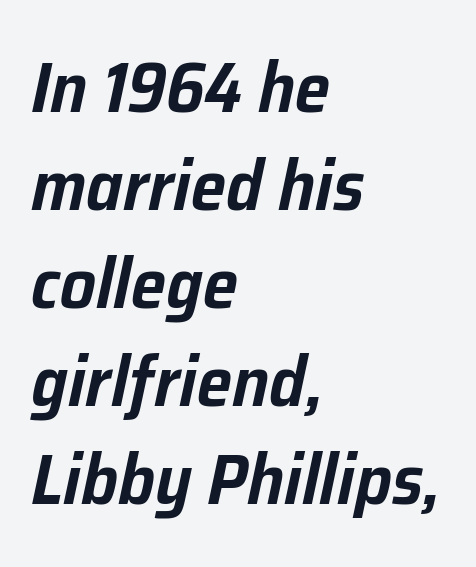
{"italic": "yes", "lean": "right", "slant_degrees": 12, "width": "normal", "stroke_contrast": "low", "x_height": "medium", "monospaced": "no", "underline": "no", "align": "left", "line_spacing": "normal", "line_spacing_ratio": 1.38, "letter_spacing": "normal", "letter_spacing_em": 0.0, "glyph_px": 71}
